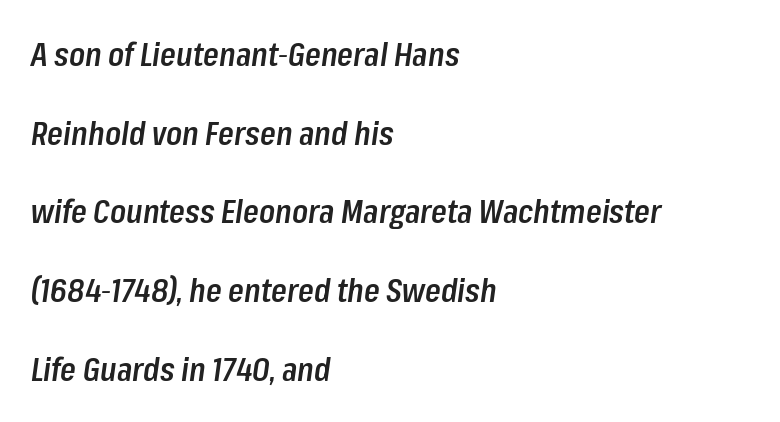
Rule under the text: the space is simply empty. Its strokes are somewhat broadened, the hallmark of semibold type. Rendered with sloped, italic letterforms. A student would call this left alignment; a typographer would say flush left, rag right. You could call the tracking neutral — neither tight nor loose. Spacing verdict: proportional, widths tailored to each character.
